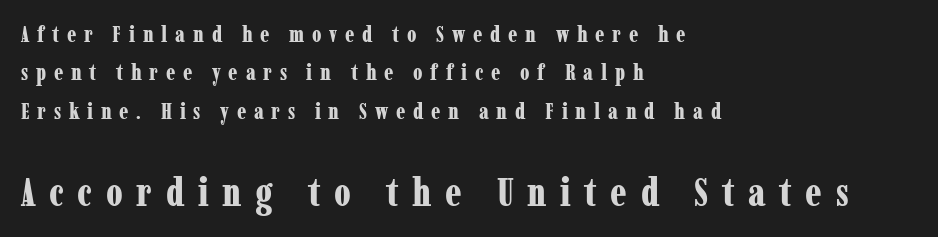
Q: Is the text bold? A: Yes.
Q: Is the text italic (slanted)? A: No, it is upright.
Q: Is the typeface a serif or a sans-serif typeface? A: Serif.
Q: Is the text underlined? A: No.
Q: How is the paragraph aligned? A: Left-aligned.
Q: Is the spacing between letters normal or unusually wide? A: Unusually wide.
Q: Which block of text is set in a larger size, the first (top) or the second (bottom)? A: The second (bottom) one.
Q: Width (condensed, normal, or wide)? A: Condensed.
Q: Stroke contrast? A: Low.
Q: x-height? A: Medium.
Q: Monospaced? A: No.
